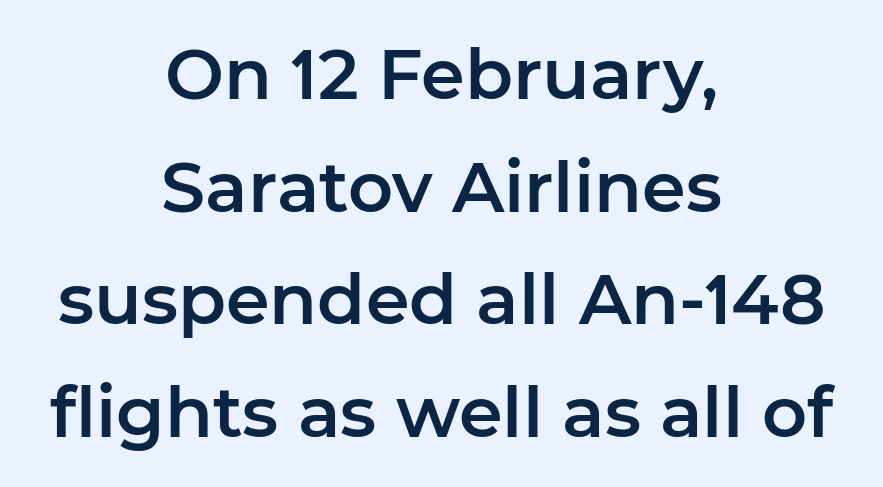
Q: Is the text italic (slanted)? A: No, it is upright.
Q: Is the typeface a serif or a sans-serif typeface? A: Sans-serif.
Q: Is the text underlined? A: No.
Q: How is the paragraph aligned? A: Centered.
Q: Is the spacing between letters normal or unusually wide? A: Normal.
Q: Is the spacing between lines tight, normal or loose? A: Normal.
Q: Width (condensed, normal, or wide)? A: Normal.
Q: Stroke contrast? A: Low.
Q: x-height? A: Medium.
Q: Monospaced? A: No.
